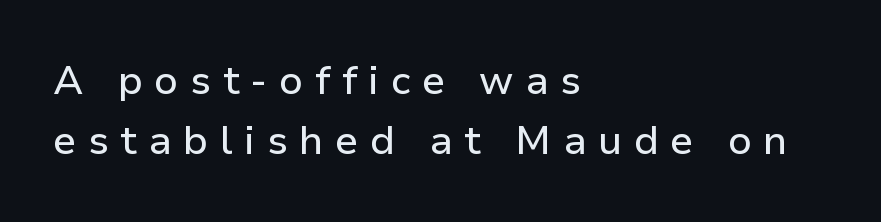
{"serif": "no", "italic": "no", "width": "normal", "stroke_contrast": "low", "x_height": "medium", "monospaced": "no", "underline": "no", "align": "left", "line_spacing": "normal", "line_spacing_ratio": 1.49, "letter_spacing": "wide", "letter_spacing_em": 0.29, "glyph_px": 40}
